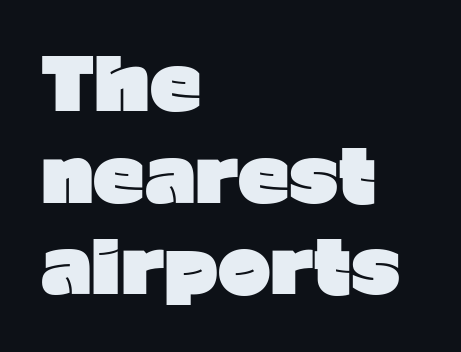
The image shows 71 px heavy sans-serif type, upright; set left-aligned, normal line spacing (1.29x), normal letter spacing, not underlined; low stroke contrast and a medium x-height.
